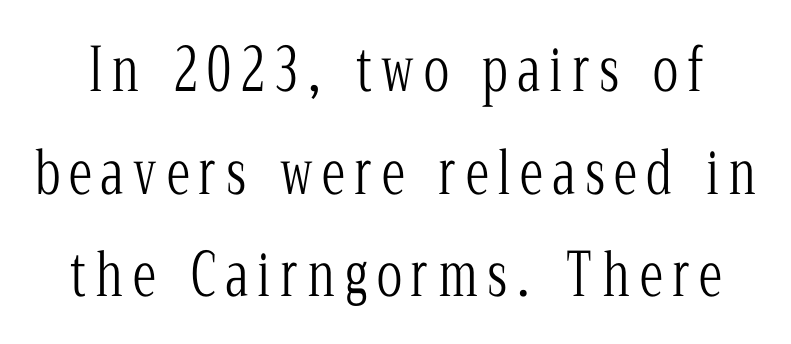
Are there feet on the stems? There are — it's a serif. These lines are rendered in a variable-pitch font. Ascenders rise straight up at ninety degrees. Any mark beneath the type? The region is blank. Heft: none added — not bold.
